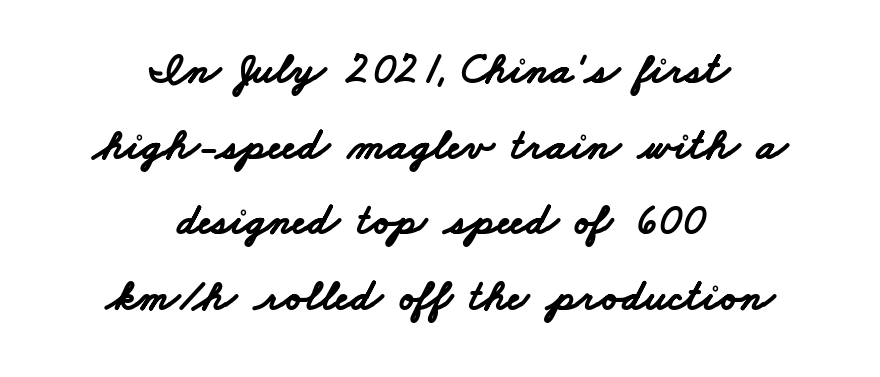
{"serif": "no", "bold": "yes", "weight": "bold", "width": "wide", "stroke_contrast": "low", "x_height": "small", "monospaced": "no", "underline": "no", "align": "center", "line_spacing_ratio": 1.72, "letter_spacing": "normal", "letter_spacing_em": 0.0, "glyph_px": 44}
